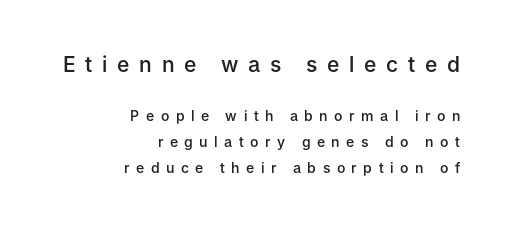
The image shows 21 px text type, upright; set right-aligned, line spacing 1.87x, unusually wide letter spacing (+0.46 em), not underlined; the first (top) block is 1.5x larger.
